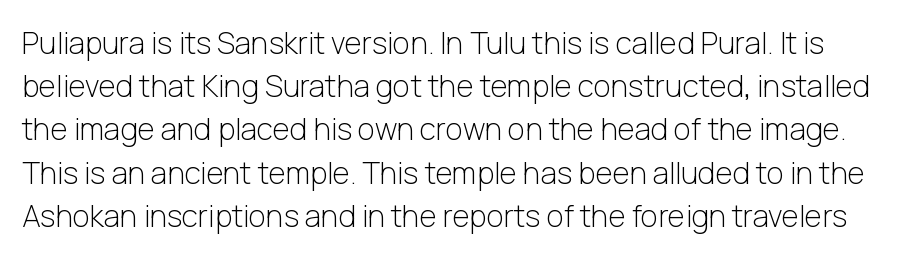
Q: Is the text bold? A: No.
Q: Is the text italic (slanted)? A: No, it is upright.
Q: Is the typeface a serif or a sans-serif typeface? A: Sans-serif.
Q: Is the text underlined? A: No.
Q: Is the spacing between letters normal or unusually wide? A: Normal.
Q: Is the spacing between lines tight, normal or loose? A: Normal.
Q: Width (condensed, normal, or wide)? A: Normal.
Q: Stroke contrast? A: Low.
Q: x-height? A: Medium.
Q: Monospaced? A: No.
